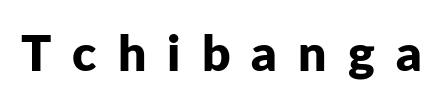
The image shows 50 px bold sans-serif type, upright; set unusually wide letter spacing (+0.42 em), not underlined; low stroke contrast and a medium x-height.
